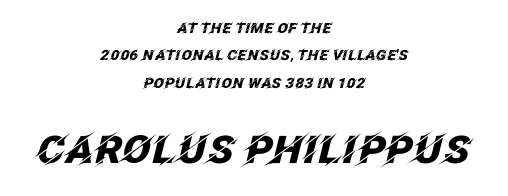
Q: Is the text bold? A: Yes.
Q: Is the text italic (slanted)? A: Yes, it leans right by about 12 degrees.
Q: Is the text underlined? A: No.
Q: How is the paragraph aligned? A: Centered.
Q: Is the spacing between letters normal or unusually wide? A: Normal.
Q: Is the spacing between lines tight, normal or loose? A: Loose.
Q: Which block of text is set in a larger size, the first (top) or the second (bottom)? A: The second (bottom) one.
Q: Width (condensed, normal, or wide)? A: Normal.
Q: Stroke contrast? A: Low.
Q: x-height? A: Large.
Q: Monospaced? A: No.
